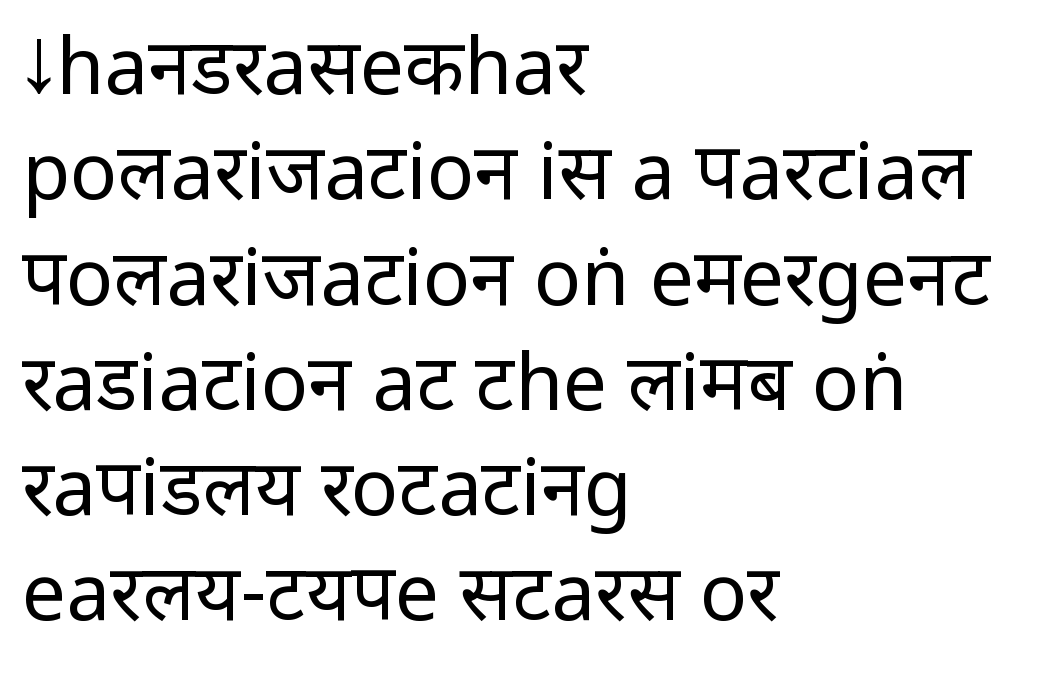
Q: Is the text bold? A: No.
Q: Is the text italic (slanted)? A: No, it is upright.
Q: Is the typeface a serif or a sans-serif typeface? A: Sans-serif.
Q: Is the text underlined? A: No.
Q: How is the paragraph aligned? A: Left-aligned.
Q: Is the spacing between letters normal or unusually wide? A: Normal.
Q: Is the spacing between lines tight, normal or loose? A: Normal.
Q: Width (condensed, normal, or wide)? A: Condensed.
Q: Stroke contrast? A: Low.
Q: x-height? A: Large.
Q: Monospaced? A: No.
